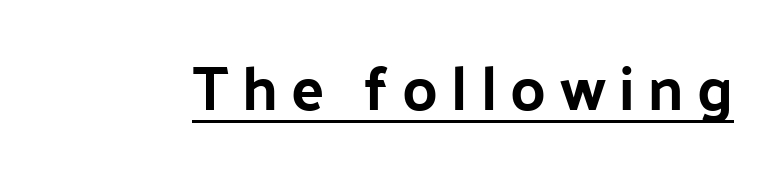
On the weight axis this lands at bold, roughly 700. Is the letter spacing exaggerated? Yes — the characters are pushed far apart. Every word sits above its own underline. It's the straight-up-and-down kind of type. Think of a printed novel: that variable character pitch is what you see here. The passage shown is typeset with a sans-serif family.
